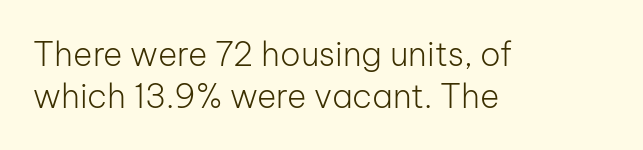
Looks like regular typesetting: each glyph gets only the width it needs. Caption: multi-line text, flush left, ragged right. Nope, no serifs anywhere on these letters. Students, note that the glyphs here touch the page at normal intervals. The string is rendered with underlining switched off.
